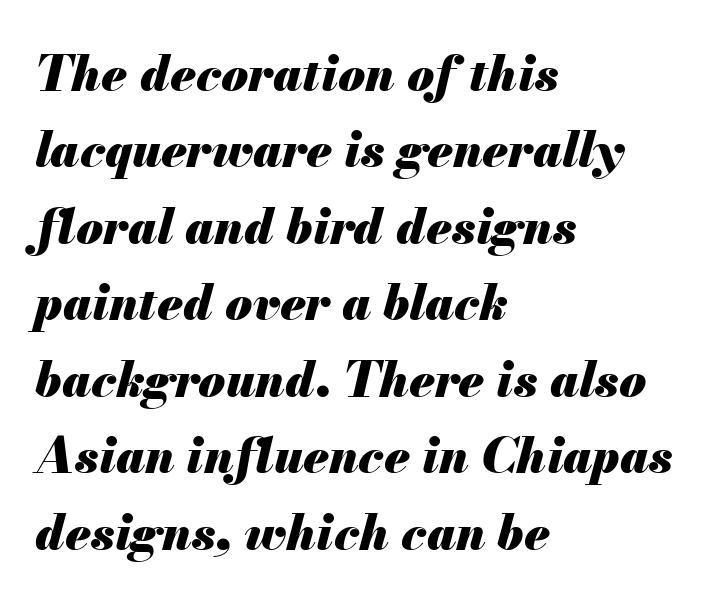
{"italic": "yes", "lean": "right", "slant_degrees": 13, "bold": "yes", "weight": "heavy", "width": "normal", "stroke_contrast": "medium", "x_height": "small", "monospaced": "no", "underline": "no", "align": "left", "line_spacing": "normal", "line_spacing_ratio": 1.56, "letter_spacing": "normal", "letter_spacing_em": 0.0, "glyph_px": 49}
